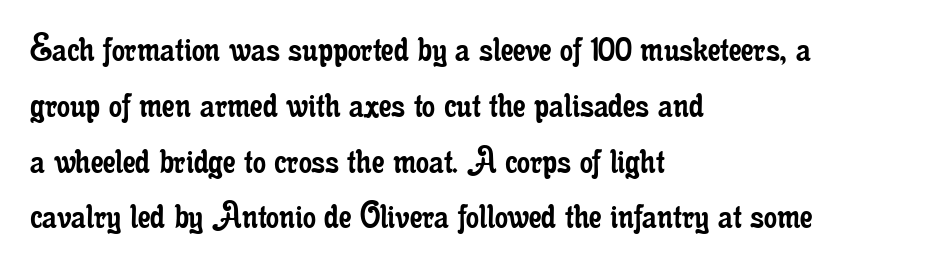
The image shows 41 px regular-weight, condensed serif type, upright; set left-aligned, normal line spacing (1.36x), normal letter spacing, not underlined; low stroke contrast and a small x-height.
